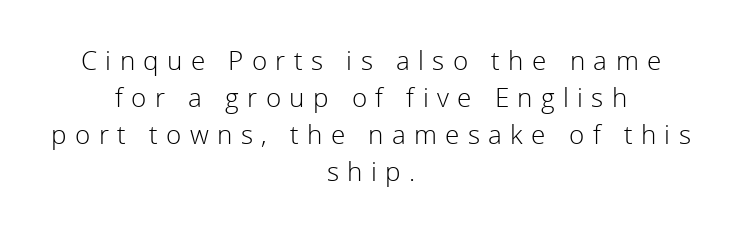
The image shows 26 px text type, upright; set centered, normal line spacing (1.42x), unusually wide letter spacing (+0.32 em), not underlined.
